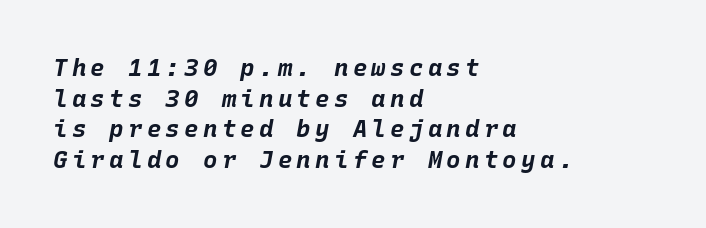
The image shows 24 px bold type, italic (leaning right); set left-aligned, normal line spacing (1.28x), not underlined.
